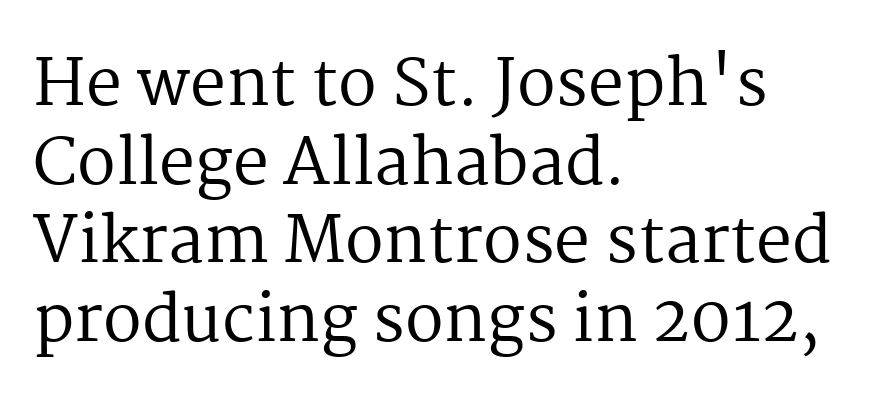
The letters stand upright; this is a roman face. Each letter keeps its own natural width here, so spacing adapts to shape. The letters look calm and open, with moderate or lighter stems. Spacing between characters is what you'd get straight out of the box. Each line starts at the same left margin while the right side varies.
